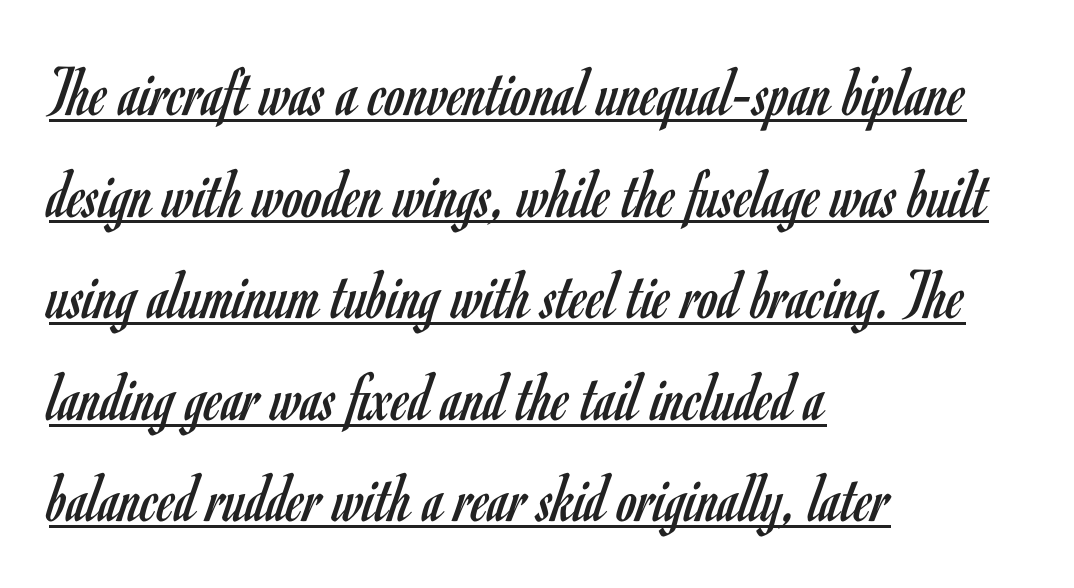
Summary of vertical rhythm: regular, with standard interline spacing. The string is rendered with underlining switched on. Compared with a centered layout, this one pins lines to the left instead. Default kerning and tracking; the words read as compact shapes.
